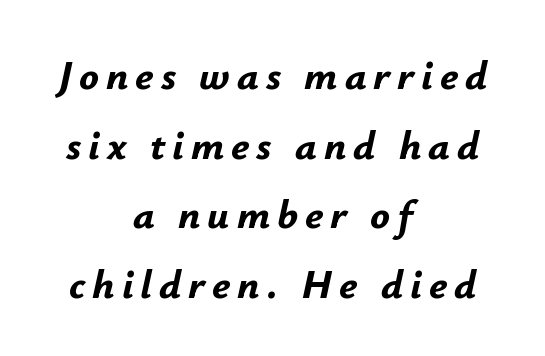
The image shows 41 px bold type, italic (leaning right); set centered, normal line spacing (1.7x), not underlined; low stroke contrast and a small x-height.
